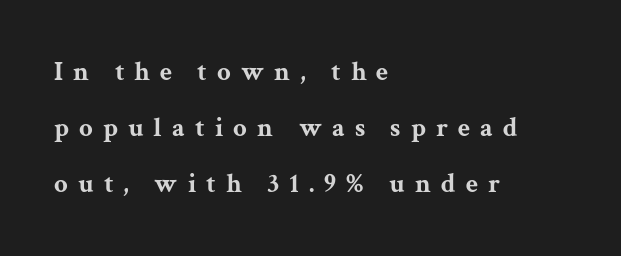
The image shows 27 px bold type, upright; set left-aligned, loose line spacing (2.07x), unusually wide letter spacing (+0.37 em), not underlined.
